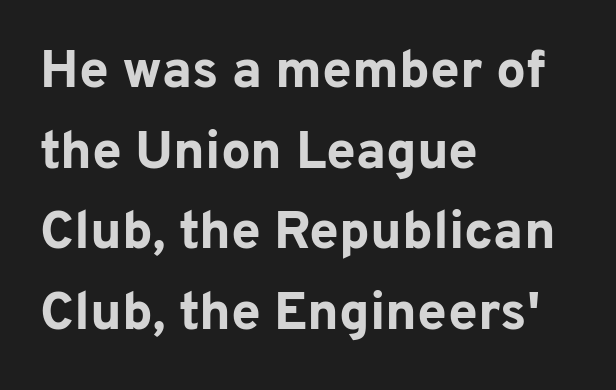
{"serif": "no", "italic": "no", "bold": "yes", "weight": "bold", "width": "normal", "stroke_contrast": "low", "x_height": "medium", "monospaced": "no", "underline": "no", "align": "left", "line_spacing": "normal", "line_spacing_ratio": 1.52, "letter_spacing": "normal", "letter_spacing_em": 0.0, "glyph_px": 53}
